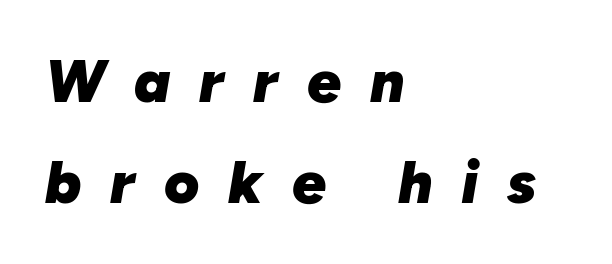
{"italic": "yes", "lean": "right", "slant_degrees": 10, "bold": "yes", "weight": "heavy", "width": "normal", "stroke_contrast": "low", "x_height": "medium", "monospaced": "no", "underline": "no", "align": "left", "line_spacing": "normal", "line_spacing_ratio": 1.69, "letter_spacing": "wide", "letter_spacing_em": 0.48, "glyph_px": 60}
